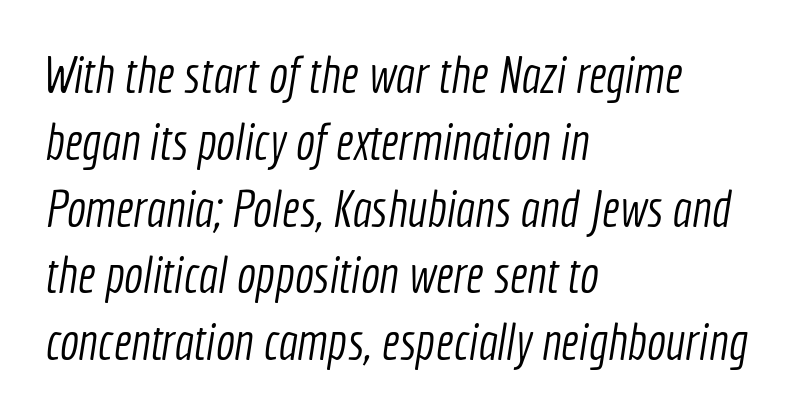
The image shows 51 px light, condensed sans-serif type; set left-aligned, normal line spacing (1.31x), normal letter spacing, not underlined; a medium x-height.
